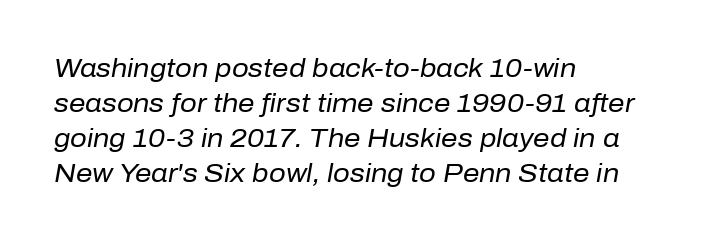
{"italic": "yes", "lean": "right", "slant_degrees": 10, "bold": "no", "underline": "no", "align": "left", "line_spacing": "normal", "line_spacing_ratio": 1.34, "letter_spacing": "normal", "letter_spacing_em": 0.0, "glyph_px": 26}
